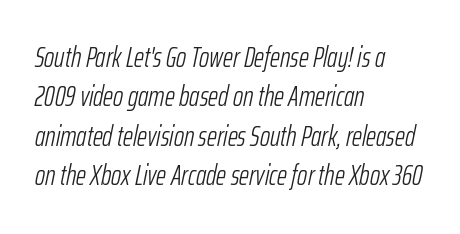
The image shows 28 px light, condensed type, italic (leaning right); set left-aligned, normal line spacing (1.41x), normal letter spacing, not underlined; low stroke contrast and a medium x-height.
